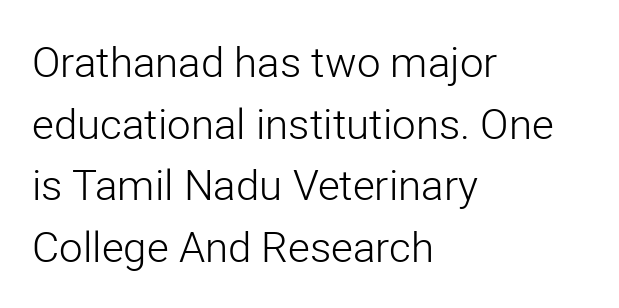
The image shows 42 px light sans-serif type, upright; set left-aligned, normal line spacing (1.47x), normal letter spacing, not underlined; low stroke contrast and a medium x-height.
